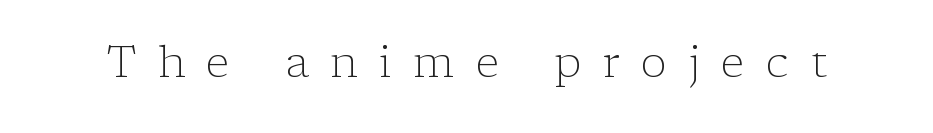
The image shows 44 px light serif type, upright; set unusually wide letter spacing (+0.49 em), not underlined; low stroke contrast and a medium x-height.
